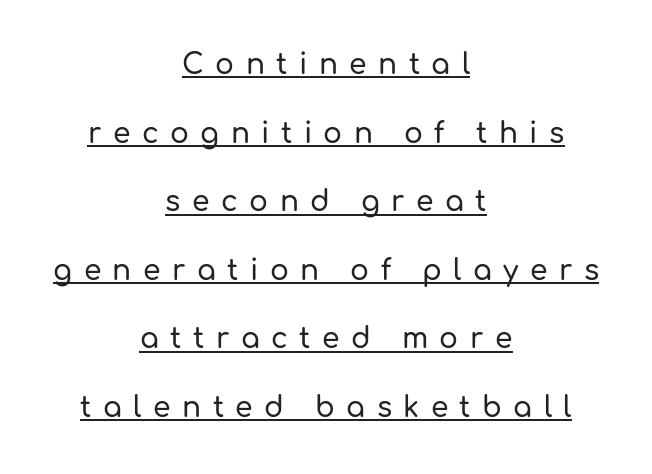
{"serif": "no", "italic": "no", "width": "normal", "stroke_contrast": "low", "x_height": "medium", "monospaced": "no", "underline": "yes", "align": "center", "line_spacing": "loose", "line_spacing_ratio": 2.45, "letter_spacing": "wide", "letter_spacing_em": 0.41, "glyph_px": 28}
